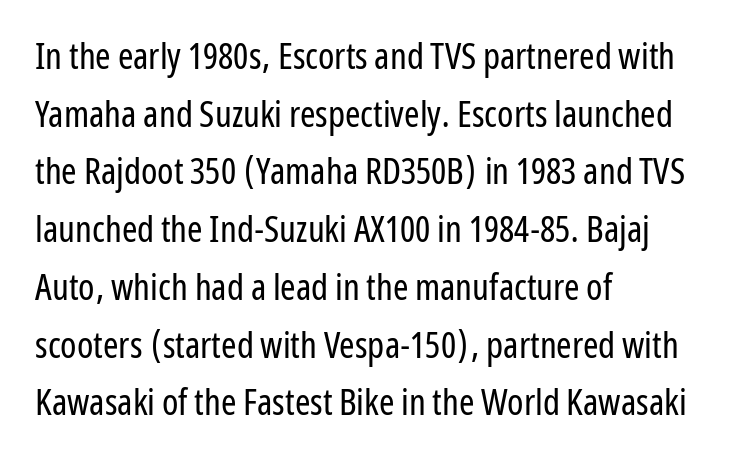
Q: Is the text bold? A: No.
Q: Is the text italic (slanted)? A: No, it is upright.
Q: Is the typeface a serif or a sans-serif typeface? A: Sans-serif.
Q: Is the text underlined? A: No.
Q: How is the paragraph aligned? A: Left-aligned.
Q: Is the spacing between letters normal or unusually wide? A: Normal.
Q: Is the spacing between lines tight, normal or loose? A: Normal.
Q: Width (condensed, normal, or wide)? A: Condensed.
Q: Stroke contrast? A: Low.
Q: x-height? A: Medium.
Q: Monospaced? A: No.
